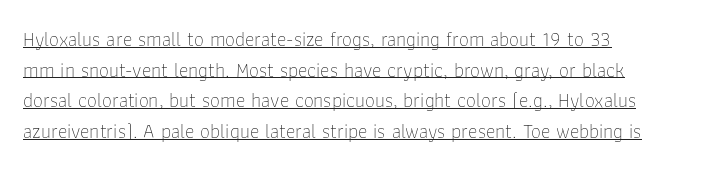
The image shows 20 px text type, upright; set left-aligned, normal line spacing (1.53x), normal letter spacing, underlined.
